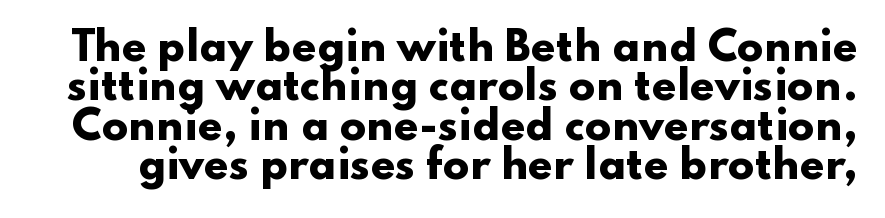
{"serif": "no", "italic": "no", "bold": "yes", "weight": "heavy", "width": "wide", "stroke_contrast": "low", "x_height": "small", "monospaced": "no", "underline": "no", "line_spacing": "tight", "line_spacing_ratio": 1.01, "letter_spacing": "normal", "letter_spacing_em": 0.0, "glyph_px": 39}
